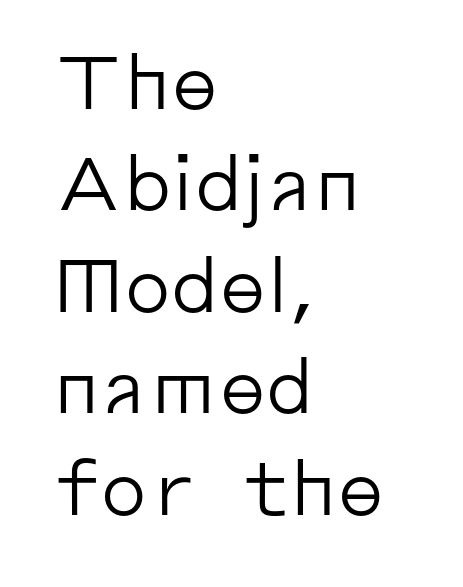
{"serif": "no", "italic": "no", "bold": "no", "weight": "regular", "width": "normal", "stroke_contrast": "low", "x_height": "medium", "monospaced": "no", "underline": "no", "align": "left", "line_spacing": "normal", "line_spacing_ratio": 1.37, "letter_spacing": "normal", "letter_spacing_em": 0.0, "glyph_px": 74}
